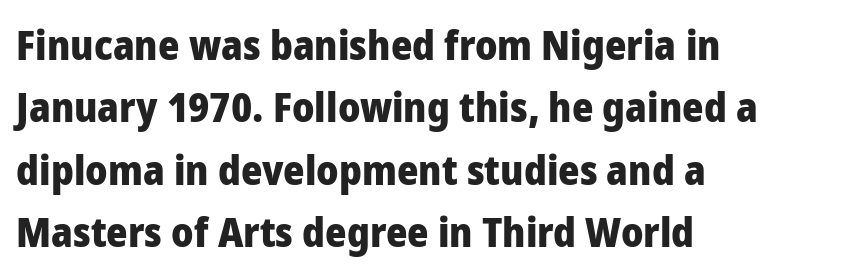
You can tell from the bare stems that sans-serif type was used. The lettering stays uniformly vertical, giving the passage a roman look. Heavy, bold letterforms. These lines are rendered in a variable-pitch font. Teacher's note: observe the even left margin — that is flush-left alignment. The tracking reads as untouched default to a designer's eye.
